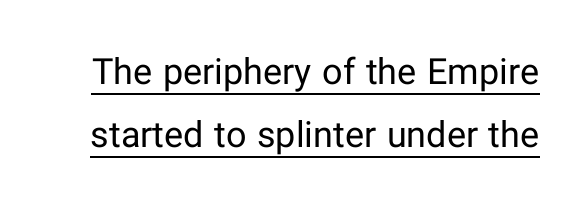
Q: Is the text bold? A: No.
Q: Is the text italic (slanted)? A: No, it is upright.
Q: Is the typeface a serif or a sans-serif typeface? A: Sans-serif.
Q: Is the text underlined? A: Yes.
Q: Is the spacing between letters normal or unusually wide? A: Normal.
Q: Width (condensed, normal, or wide)? A: Normal.
Q: Stroke contrast? A: Low.
Q: x-height? A: Medium.
Q: Monospaced? A: No.
